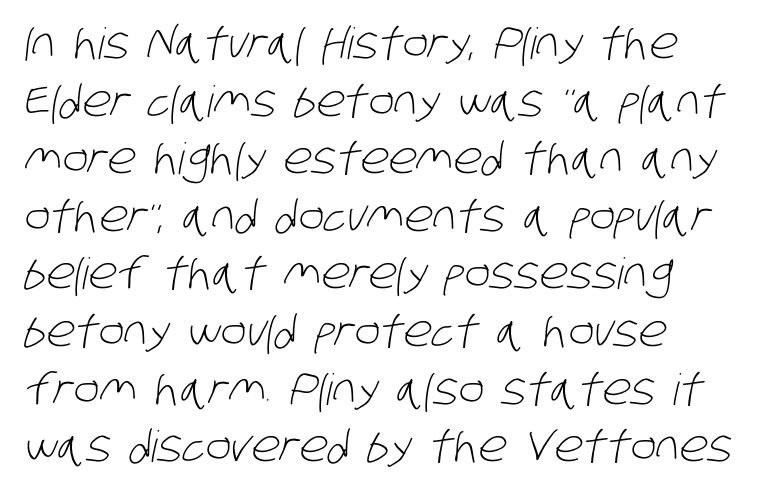
Q: Is the text bold? A: No.
Q: Is the typeface a serif or a sans-serif typeface? A: Sans-serif.
Q: Is the text underlined? A: No.
Q: How is the paragraph aligned? A: Left-aligned.
Q: Is the spacing between letters normal or unusually wide? A: Normal.
Q: Is the spacing between lines tight, normal or loose? A: Normal.
Q: Width (condensed, normal, or wide)? A: Condensed.
Q: Stroke contrast? A: Low.
Q: x-height? A: Large.
Q: Monospaced? A: No.
